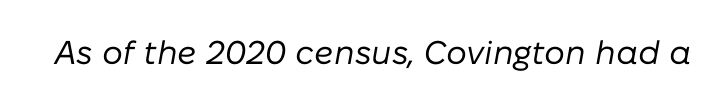
The gaps between neighbouring characters are ordinary and unremarkable. The rendering uses natural spacing where letterforms have individual widths. The typeface has the unassuming heft of standard copy or less. A bare baseline throughout the passage. Slanted lettering throughout.
